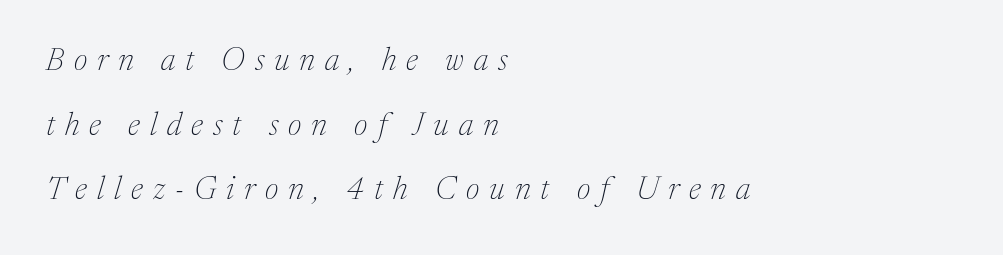
Q: Is the text bold? A: No.
Q: Is the text italic (slanted)? A: Yes, it leans right by about 17 degrees.
Q: Is the typeface a serif or a sans-serif typeface? A: Serif.
Q: Is the text underlined? A: No.
Q: How is the paragraph aligned? A: Left-aligned.
Q: Is the spacing between letters normal or unusually wide? A: Unusually wide.
Q: Is the spacing between lines tight, normal or loose? A: Loose.
Q: Width (condensed, normal, or wide)? A: Normal.
Q: Stroke contrast? A: Medium.
Q: x-height? A: Medium.
Q: Monospaced? A: No.
